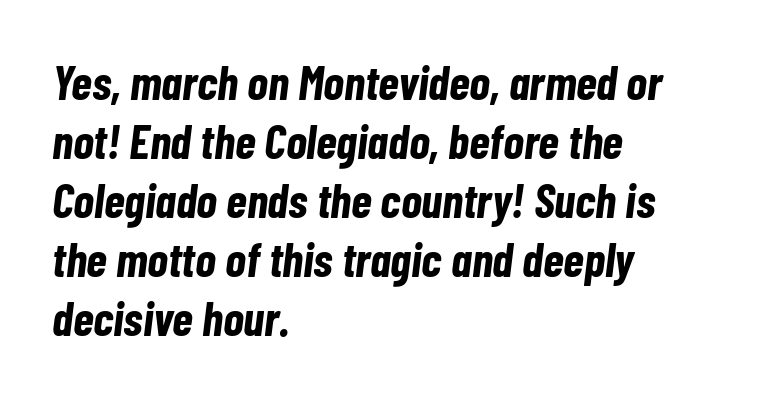
Weight: bold. Note the varied advance widths — an 'i' is clearly narrower than an 'm'. Does extra space separate the letters? No, they use regular spacing. The specimen reads as italic at a glance. A student would call this left alignment; a typographer would say flush left, rag right. Lines of text with bare space underneath.
